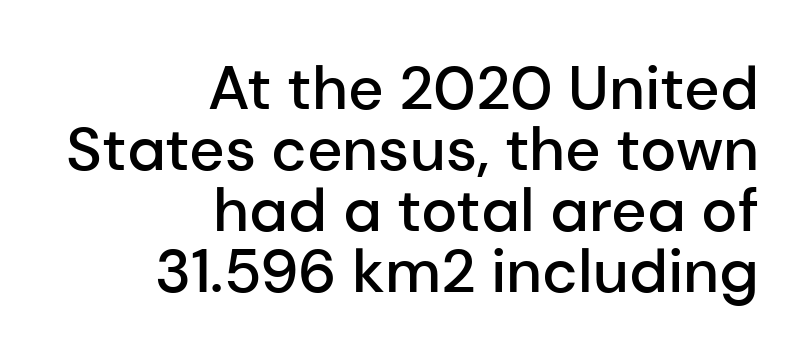
Q: Is the text bold? A: Semi-bold.
Q: Is the text italic (slanted)? A: No, it is upright.
Q: Is the typeface a serif or a sans-serif typeface? A: Sans-serif.
Q: Is the text underlined? A: No.
Q: How is the paragraph aligned? A: Right-aligned.
Q: Is the spacing between letters normal or unusually wide? A: Normal.
Q: Is the spacing between lines tight, normal or loose? A: Tight.
Q: Width (condensed, normal, or wide)? A: Normal.
Q: Stroke contrast? A: Low.
Q: x-height? A: Medium.
Q: Monospaced? A: No.
